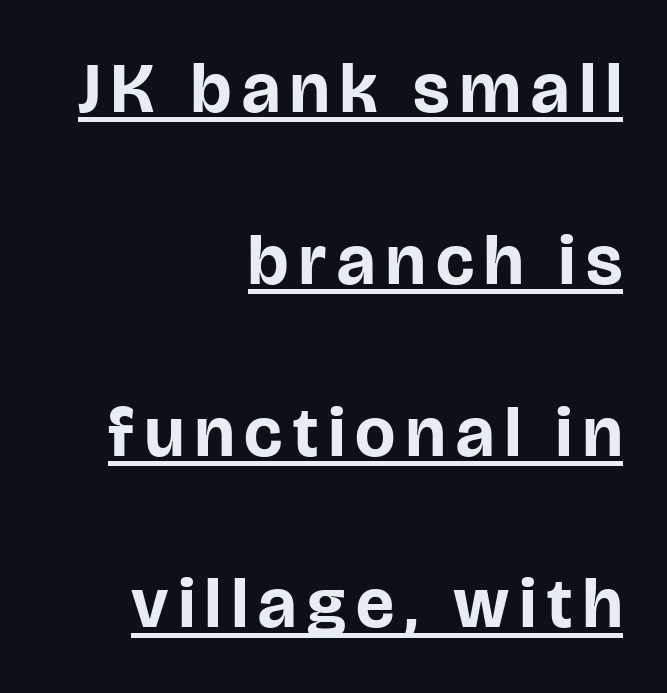
The image shows 71 px bold sans-serif type, upright; set right-aligned, loose line spacing (2.42x), underlined; low stroke contrast and a large x-height.
